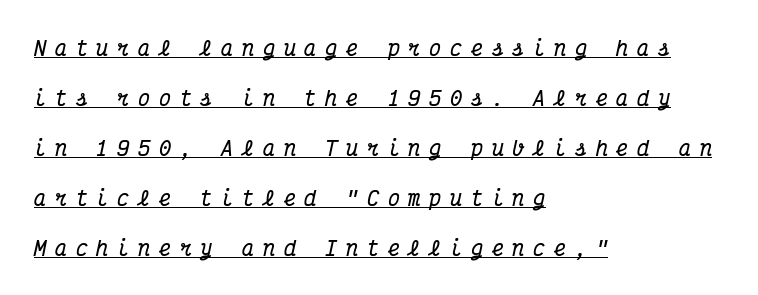
{"italic": "yes", "lean": "right", "slant_degrees": 12, "bold": "yes", "underline": "yes", "align": "left", "line_spacing": "loose", "line_spacing_ratio": 2.5, "letter_spacing": "wide", "letter_spacing_em": 0.44, "glyph_px": 20}
